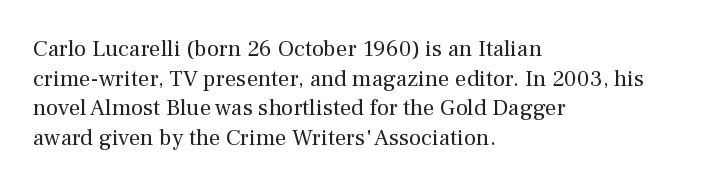
The image shows 23 px text type, upright; set left-aligned, normal line spacing (1.29x), normal letter spacing, not underlined.
